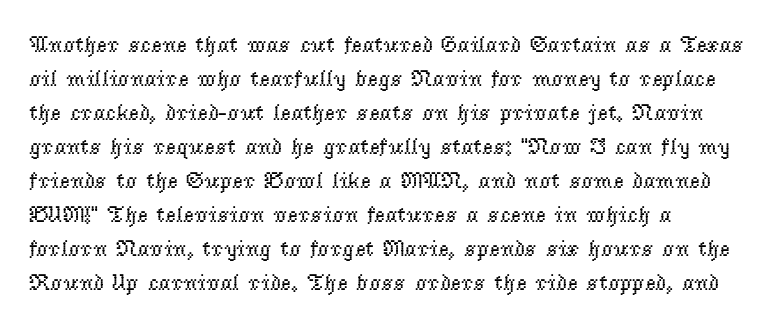
The type sits square on the baseline with zero lean. Stem width sits at or under what a default text font uses. Horizontally, the lines are justified to the leading edge only. This sample keeps an unexceptional amount of space between lines. The space beneath each line is pristine and unruled. There is no visible air inserted between adjacent glyphs.
